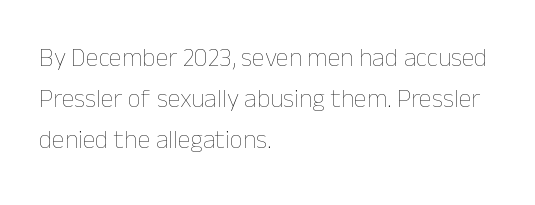
The gap between lines stays unmarked. No extra tracking has been applied to these lines. Does the leading feel generous? No, just average. Short and long lines alike share a common starting point at left.
